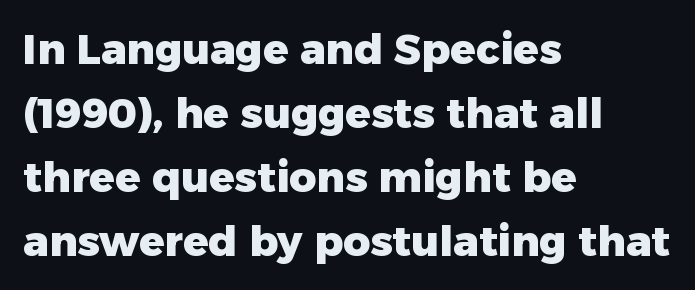
Here the designer chose a conventional face with non-uniform glyph widths. Caption: bold face, heavy strokes. Rendered with straight, roman letterforms. Unlike a traditional serif, this face leaves its strokes unadorned. Just letters on the line, the space beneath them empty.
